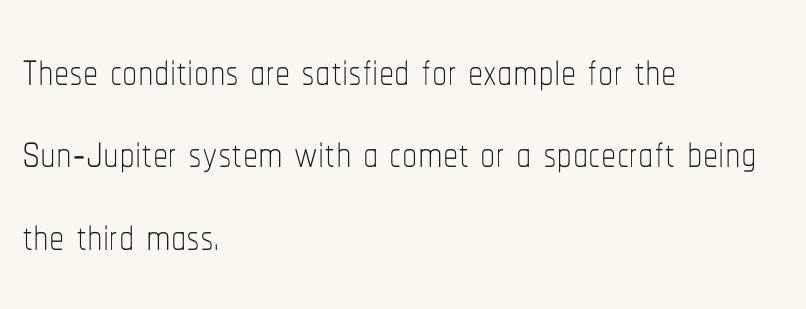
The letters advance in unequal steps, a hallmark of proportional type. One glance says typical: line gaps are just what's usual. Characters follow at the spacing the type designer built in. All the whitespace from short lines collects on the right. Rendered with straight, roman letterforms.
